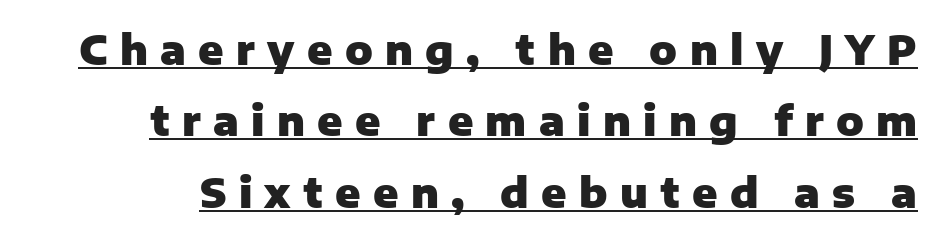
Q: Is the text bold? A: Yes.
Q: Is the text italic (slanted)? A: No, it is upright.
Q: Is the typeface a serif or a sans-serif typeface? A: Sans-serif.
Q: Is the text underlined? A: Yes.
Q: Is the spacing between letters normal or unusually wide? A: Unusually wide.
Q: Width (condensed, normal, or wide)? A: Normal.
Q: Stroke contrast? A: Low.
Q: x-height? A: Medium.
Q: Monospaced? A: No.
